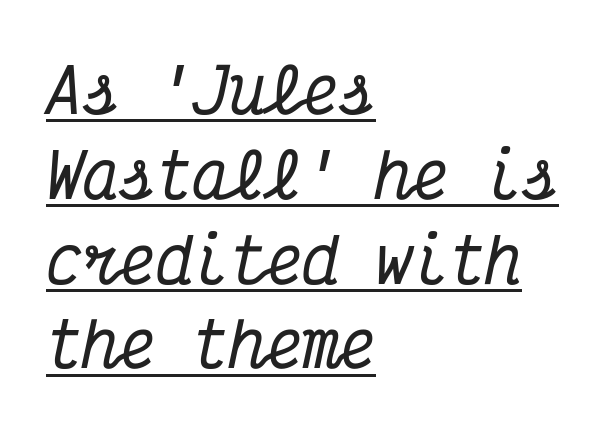
{"serif": "yes", "italic": "yes", "lean": "right", "slant_degrees": 12, "width": "condensed", "stroke_contrast": "medium", "x_height": "medium", "monospaced": "yes", "underline": "yes", "align": "left", "line_spacing": "normal", "line_spacing_ratio": 1.39, "letter_spacing": "normal", "letter_spacing_em": 0.0, "glyph_px": 61}
